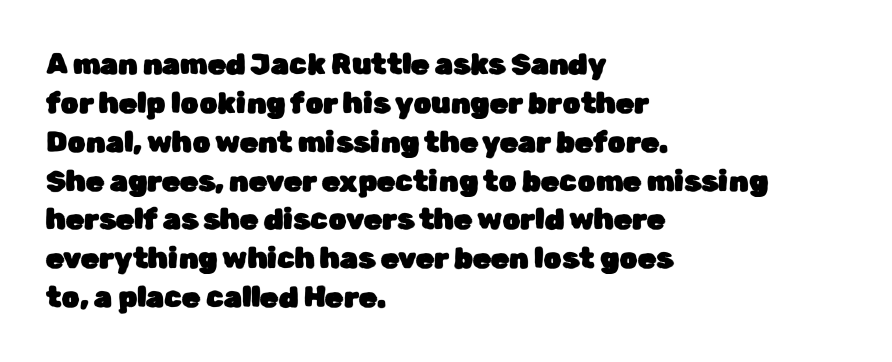
{"serif": "no", "italic": "no", "width": "normal", "stroke_contrast": "low", "x_height": "medium", "monospaced": "no", "underline": "no", "align": "left", "line_spacing": "normal", "line_spacing_ratio": 1.34, "letter_spacing": "normal", "letter_spacing_em": 0.0, "glyph_px": 29}
